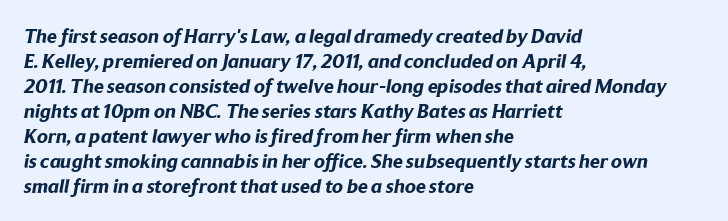
The passage is arranged the way most books set body copy — flush left. Just letters on the line, the space beneath them empty. The letters sit at their default tracking, neither squeezed nor spread. Regular leading. Emphasis by weight is at full strength: bold.
